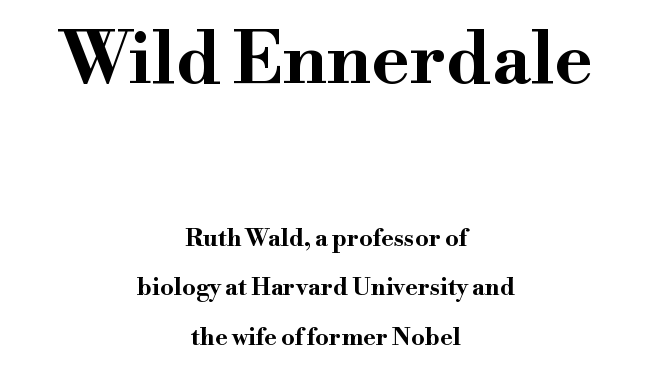
This sample uses a serif face. This is the regular roman posture of the typeface. Notice how thick the strokes are: this is what a full bold looks like. Students, note that the glyphs here touch the page at normal intervals. The foot of each line stays bare and open.
